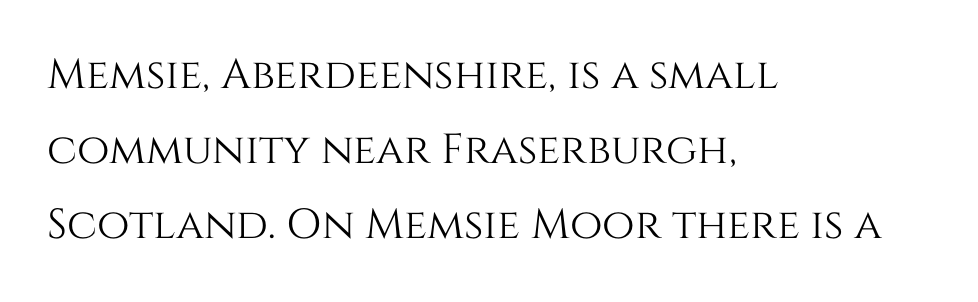
{"italic": "no", "width": "normal", "stroke_contrast": "medium", "x_height": "large", "monospaced": "no", "underline": "no", "align": "left", "line_spacing_ratio": 1.79, "letter_spacing": "normal", "letter_spacing_em": 0.0, "glyph_px": 42}
